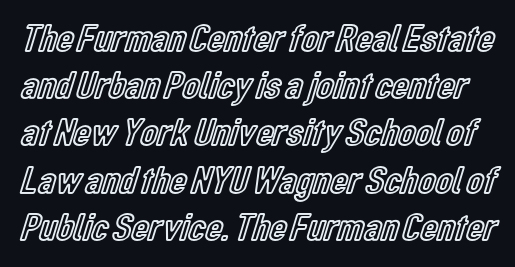
Q: Is the text italic (slanted)? A: Yes.
Q: Is the text underlined? A: No.
Q: Is the spacing between letters normal or unusually wide? A: Normal.
Q: Width (condensed, normal, or wide)? A: Condensed.
Q: x-height? A: Medium.
Q: Monospaced? A: No.
